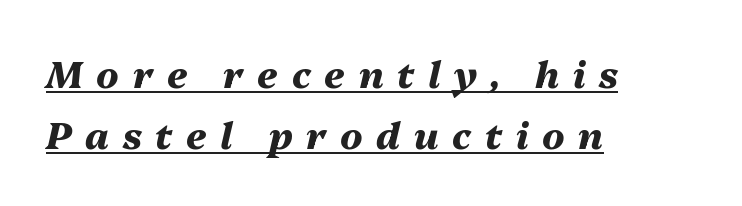
Q: Is the text bold? A: Yes.
Q: Is the text italic (slanted)? A: Yes, it leans right by about 13 degrees.
Q: Is the text underlined? A: Yes.
Q: How is the paragraph aligned? A: Left-aligned.
Q: Is the spacing between letters normal or unusually wide? A: Unusually wide.
Q: Is the spacing between lines tight, normal or loose? A: Normal.
Q: Width (condensed, normal, or wide)? A: Normal.
Q: Stroke contrast? A: Medium.
Q: x-height? A: Medium.
Q: Monospaced? A: No.
